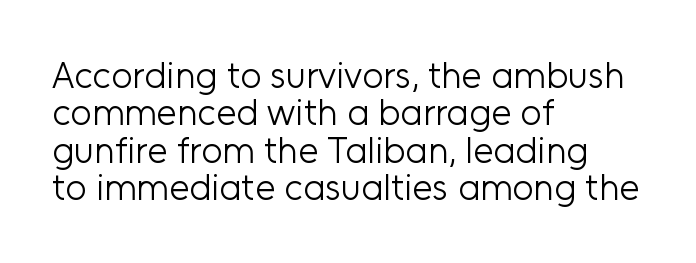
Is the letter spacing exaggerated? No — it looks like the ordinary default. These lines were composed using upright roman letters. Summary of vertical rhythm: compact, with narrow interline spacing. Note: no serifs on the glyphs. A quiet, ordinary-to-light weight characterises the typeface. Has an underline been added? It has not.
